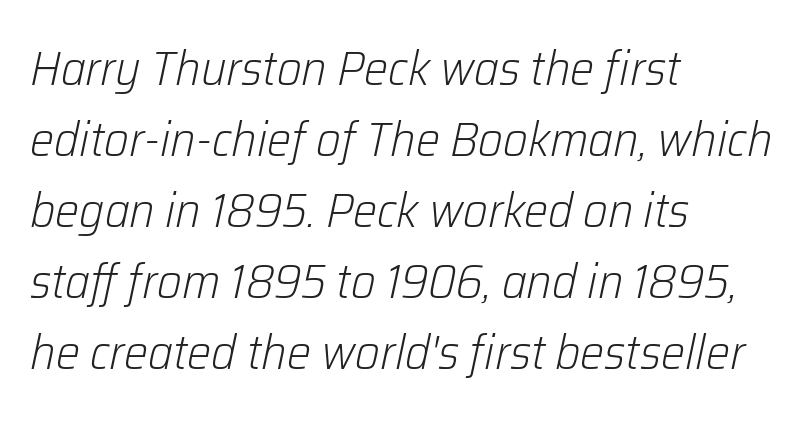
Q: Is the text bold? A: No.
Q: Is the text italic (slanted)? A: Yes, it leans right by about 12 degrees.
Q: Is the text underlined? A: No.
Q: How is the paragraph aligned? A: Left-aligned.
Q: Is the spacing between letters normal or unusually wide? A: Normal.
Q: Is the spacing between lines tight, normal or loose? A: Normal.
Q: Width (condensed, normal, or wide)? A: Normal.
Q: Stroke contrast? A: Low.
Q: x-height? A: Medium.
Q: Monospaced? A: No.
